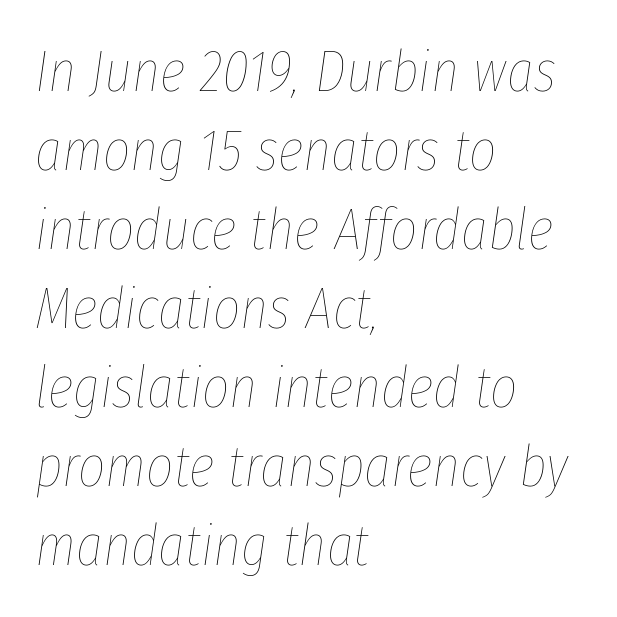
Q: Is the text bold? A: No.
Q: Is the text italic (slanted)? A: Yes, it leans right by about 8 degrees.
Q: Is the text underlined? A: No.
Q: How is the paragraph aligned? A: Left-aligned.
Q: Is the spacing between letters normal or unusually wide? A: Normal.
Q: Is the spacing between lines tight, normal or loose? A: Normal.
Q: Width (condensed, normal, or wide)? A: Condensed.
Q: Stroke contrast? A: Low.
Q: x-height? A: Medium.
Q: Monospaced? A: No.
